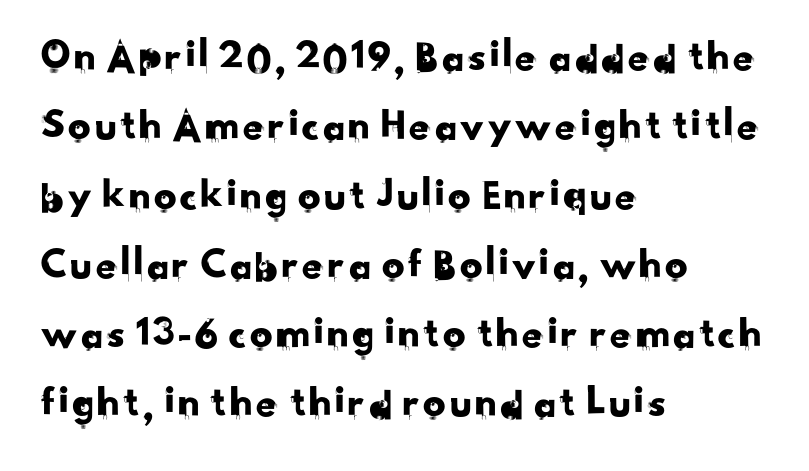
{"serif": "no", "width": "normal", "stroke_contrast": "low", "x_height": "small", "monospaced": "no", "underline": "no", "align": "left", "line_spacing": "normal", "line_spacing_ratio": 1.54, "letter_spacing": "normal", "letter_spacing_em": 0.0, "glyph_px": 45}
